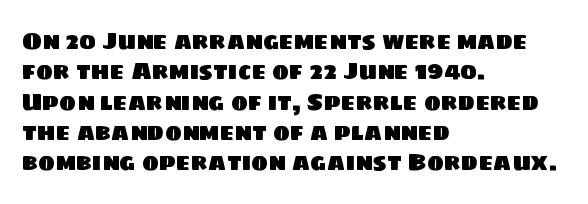
Each line starts at the same left margin while the right side varies. No extra tracking has been applied to these lines. One glance says typical: line gaps are just what's usual. The strip under each line holds only bare page.
